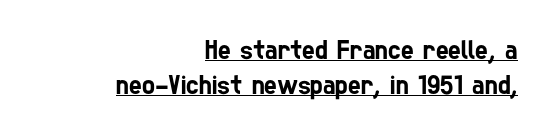
Q: Is the text underlined? A: Yes.
Q: How is the paragraph aligned? A: Right-aligned.
Q: Is the spacing between letters normal or unusually wide? A: Normal.
Q: Is the spacing between lines tight, normal or loose? A: Normal.
